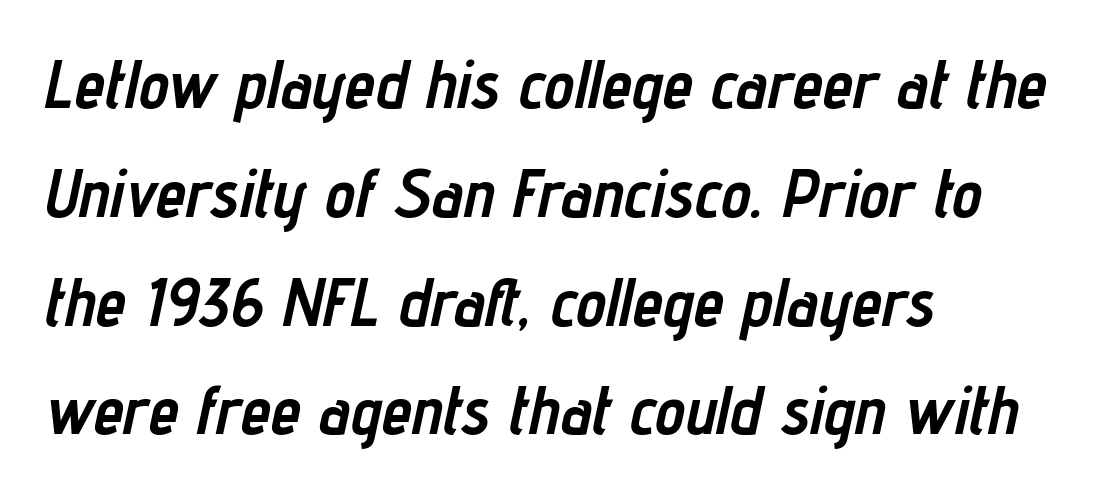
{"italic": "yes", "lean": "right", "slant_degrees": 12, "bold": "yes", "weight": "semibold", "width": "condensed", "stroke_contrast": "low", "x_height": "medium", "monospaced": "no", "underline": "no", "align": "left", "line_spacing": "normal", "line_spacing_ratio": 1.6, "letter_spacing": "normal", "letter_spacing_em": 0.0, "glyph_px": 68}
